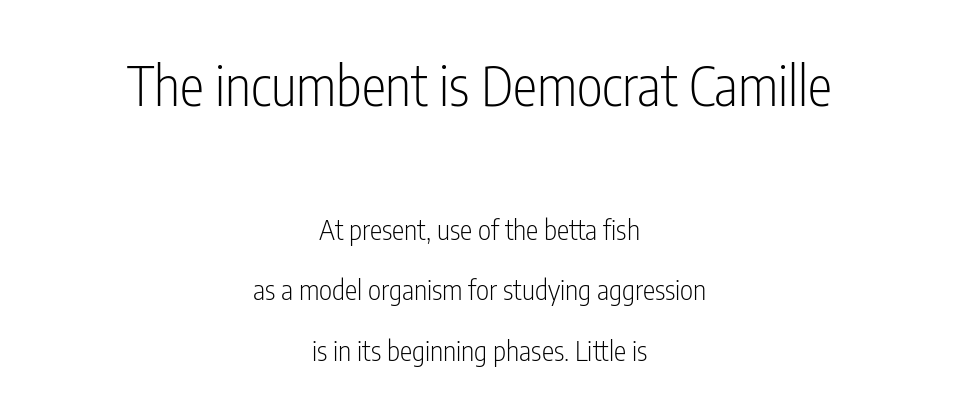
{"serif": "no", "italic": "no", "bold": "no", "weight": "light", "width": "condensed", "stroke_contrast": "low", "x_height": "medium", "monospaced": "no", "underline": "no", "align": "center", "line_spacing": "loose", "line_spacing_ratio": 2.15, "letter_spacing": "normal", "letter_spacing_em": 0.0, "larger_block": "first", "size_ratio": 1.96, "glyph_px": 55}
